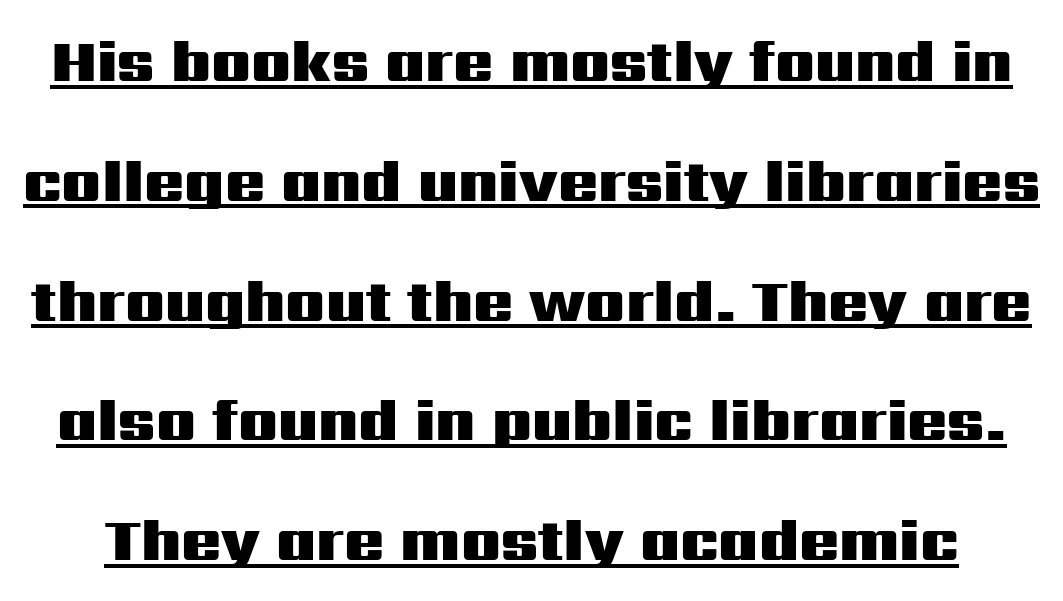
Character widths vary here, with narrow letters taking less room than wide ones. Tall strokes in this sample are plumb rather than angled. You'd pick this weight for a headline — it's a proper bold. The face used here is rendered with its standard letterfit. Examine the stroke ends and you'll find no serifs.
